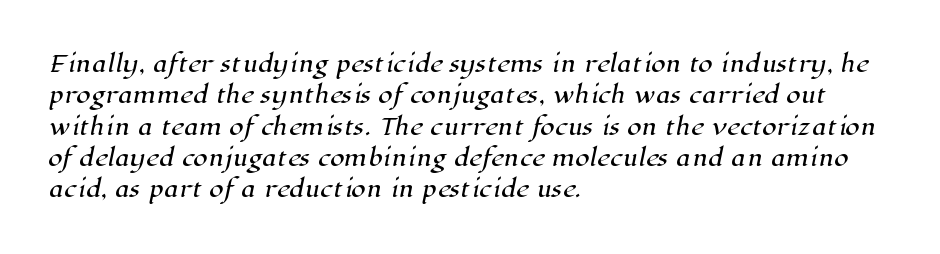
Q: Is the text underlined? A: No.
Q: How is the paragraph aligned? A: Left-aligned.
Q: Is the spacing between letters normal or unusually wide? A: Normal.
Q: Is the spacing between lines tight, normal or loose? A: Normal.
